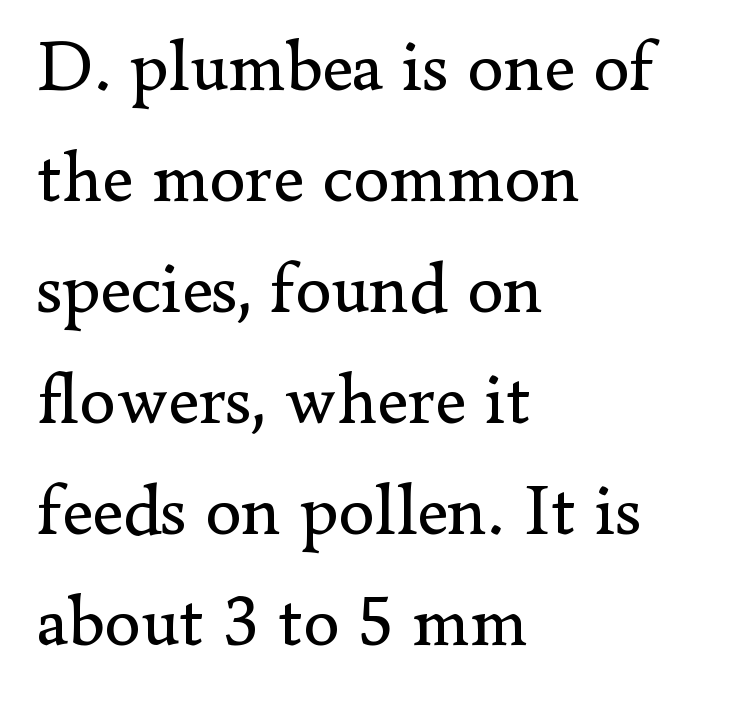
Each letter keeps its own natural width here, so spacing adapts to shape. Has an underline been added? It has not. The typesetter chose a ragged-right arrangement here. The face looks like a standard text weight, possibly lighter. The tracking reads as untouched default to a designer's eye. The passage shown is typeset with a serif family.
